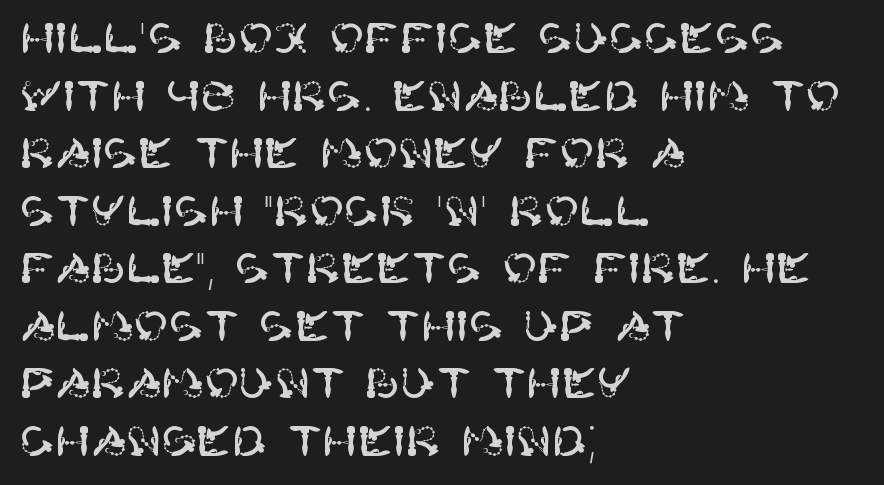
{"serif": "no", "italic": "no", "width": "normal", "stroke_contrast": "high", "x_height": "large", "underline": "no", "align": "left", "line_spacing": "normal", "line_spacing_ratio": 1.37, "letter_spacing": "normal", "letter_spacing_em": 0.0, "glyph_px": 42}
